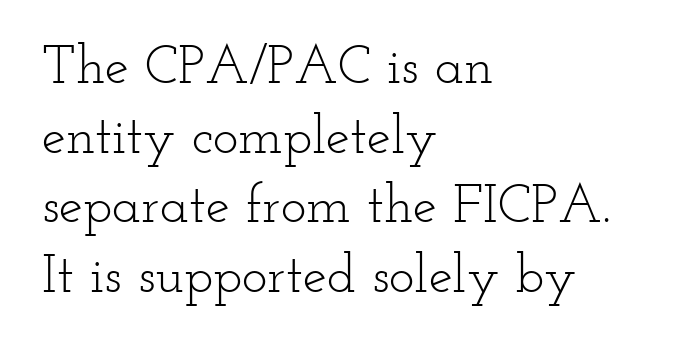
Q: Is the text bold? A: No.
Q: Is the text italic (slanted)? A: No, it is upright.
Q: Is the typeface a serif or a sans-serif typeface? A: Serif.
Q: Is the text underlined? A: No.
Q: How is the paragraph aligned? A: Left-aligned.
Q: Is the spacing between letters normal or unusually wide? A: Normal.
Q: Is the spacing between lines tight, normal or loose? A: Normal.
Q: Width (condensed, normal, or wide)? A: Wide.
Q: Stroke contrast? A: Low.
Q: x-height? A: Small.
Q: Monospaced? A: No.
